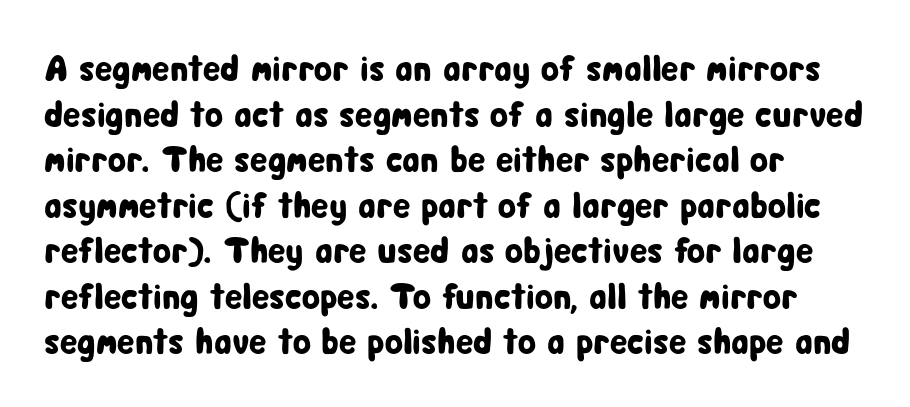
Q: Is the text italic (slanted)? A: No, it is upright.
Q: Is the typeface a serif or a sans-serif typeface? A: Sans-serif.
Q: Is the text underlined? A: No.
Q: Is the spacing between letters normal or unusually wide? A: Normal.
Q: Width (condensed, normal, or wide)? A: Condensed.
Q: Stroke contrast? A: Low.
Q: x-height? A: Medium.
Q: Monospaced? A: No.
